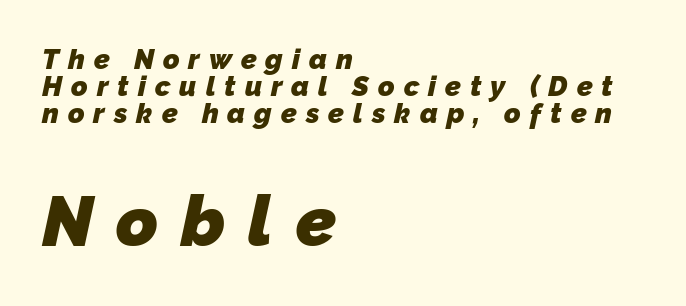
Notice how the passage keeps a crisp vertical edge on the left only. The lower block of text is set noticeably larger than the block above it. Is the letter spacing exaggerated? Yes — the characters are pushed far apart. How would I describe the line gaps? Narrow and economical. Emphasis by weight is at full strength: bold.
